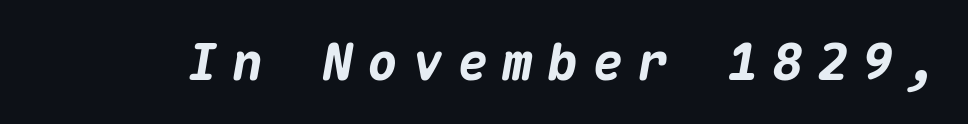
{"italic": "yes", "lean": "right", "slant_degrees": 10, "bold": "yes", "weight": "heavy", "width": "normal", "stroke_contrast": "medium", "x_height": "medium", "monospaced": "yes", "underline": "no", "letter_spacing": "wide", "letter_spacing_em": 0.3, "glyph_px": 50}
